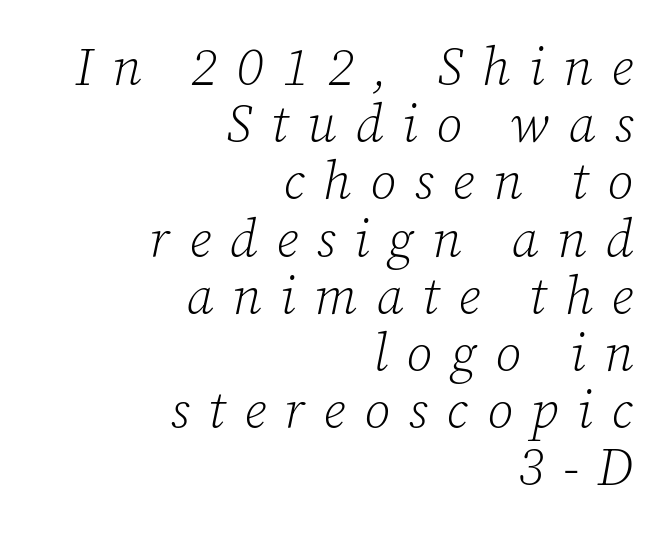
The image shows 52 px light serif type, italic (leaning right); set right-aligned, tight line spacing (1.1x), unusually wide letter spacing (+0.36 em), not underlined; low stroke contrast and a medium x-height.
